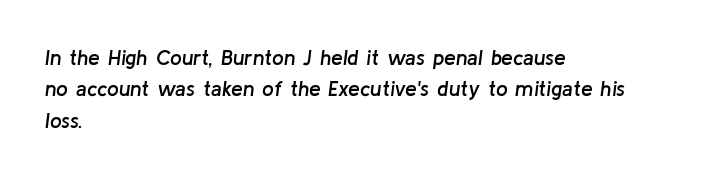
Q: Is the text bold? A: Semi-bold.
Q: Is the text italic (slanted)? A: Yes, it leans right by about 8 degrees.
Q: Is the text underlined? A: No.
Q: How is the paragraph aligned? A: Left-aligned.
Q: Is the spacing between letters normal or unusually wide? A: Normal.
Q: Is the spacing between lines tight, normal or loose? A: Normal.
